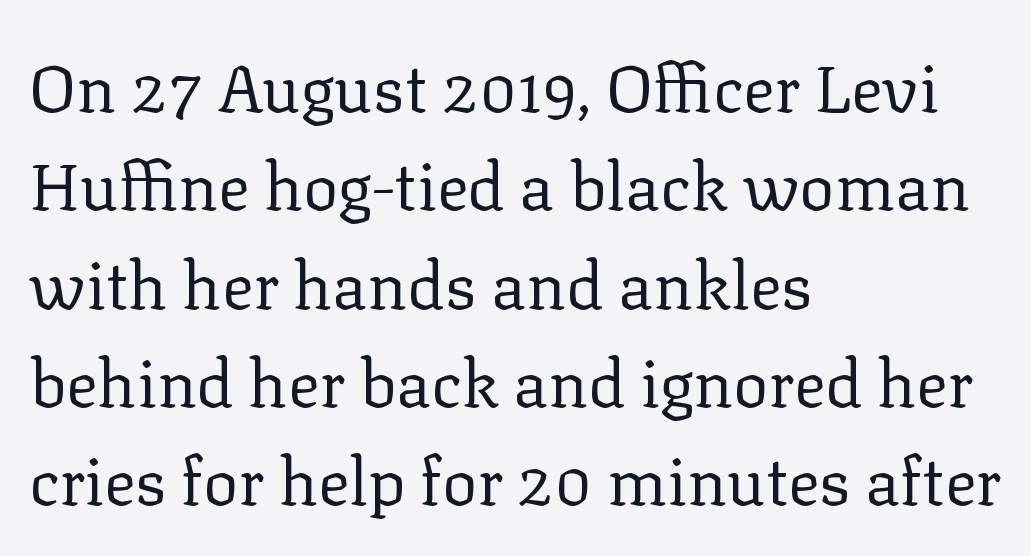
{"serif": "yes", "italic": "no", "bold": "no", "weight": "regular", "width": "normal", "stroke_contrast": "low", "x_height": "medium", "monospaced": "no", "underline": "no", "align": "left", "line_spacing": "normal", "line_spacing_ratio": 1.49, "letter_spacing": "normal", "letter_spacing_em": 0.0, "glyph_px": 66}
